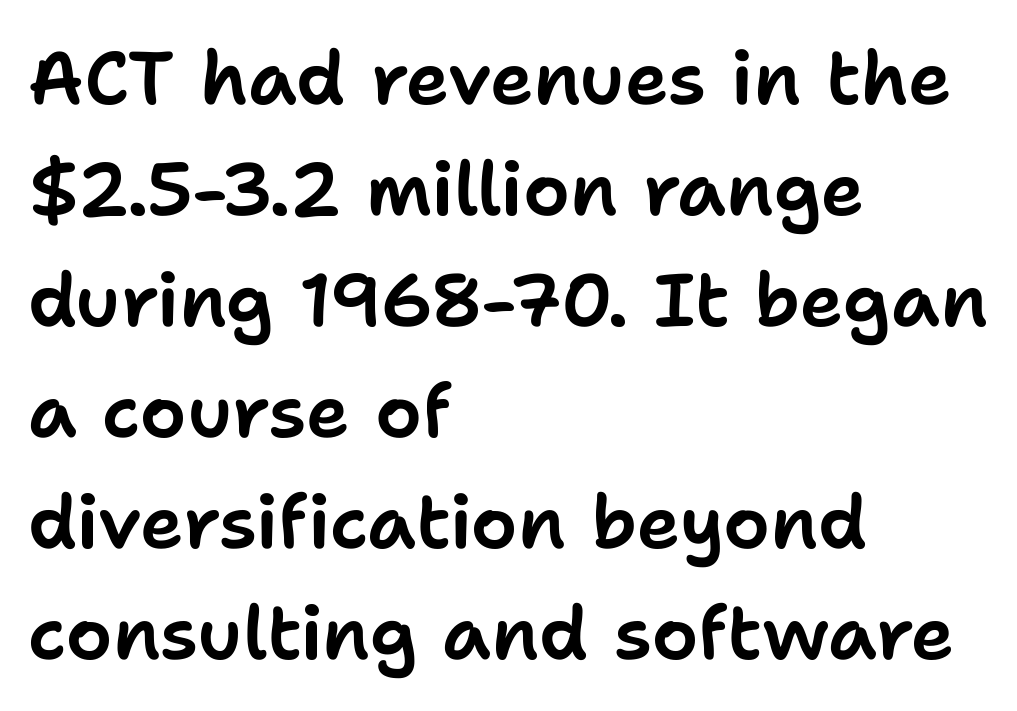
In terms of leading, this rendering sits right in the middle. All the whitespace from short lines collects on the right. Spacing verdict: proportional, widths tailored to each character. The tracking reads as untouched default to a designer's eye. Every character sits straight up, as roman type does. Honestly, there is no underline to notice here at all.
